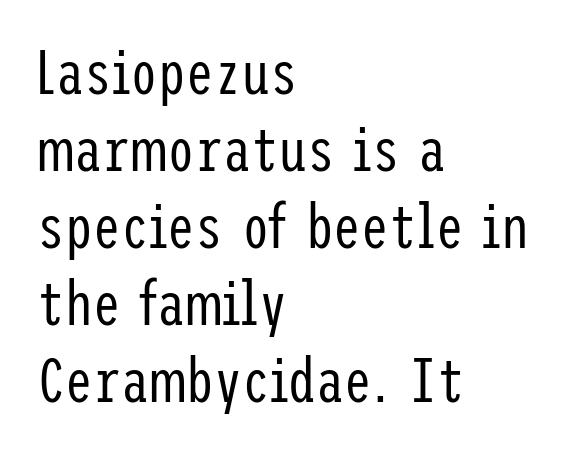
Q: Is the text bold? A: No.
Q: Is the text italic (slanted)? A: No, it is upright.
Q: Is the typeface a serif or a sans-serif typeface? A: Sans-serif.
Q: Is the text underlined? A: No.
Q: How is the paragraph aligned? A: Left-aligned.
Q: Is the spacing between letters normal or unusually wide? A: Normal.
Q: Width (condensed, normal, or wide)? A: Condensed.
Q: Stroke contrast? A: Low.
Q: x-height? A: Medium.
